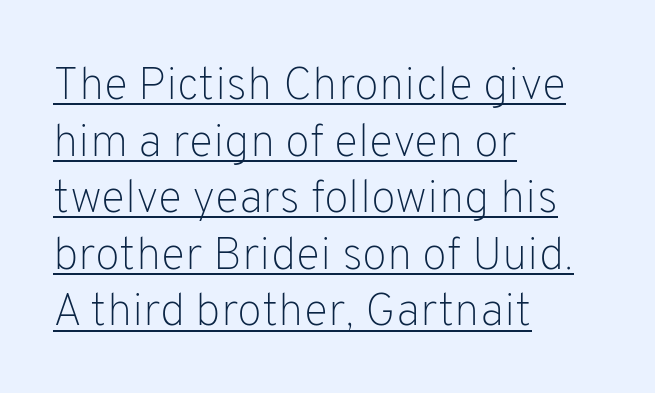
{"serif": "no", "italic": "no", "bold": "no", "weight": "light", "width": "normal", "stroke_contrast": "low", "x_height": "medium", "monospaced": "no", "underline": "yes", "align": "left", "line_spacing_ratio": 1.23, "letter_spacing": "normal", "letter_spacing_em": 0.0, "glyph_px": 46}
